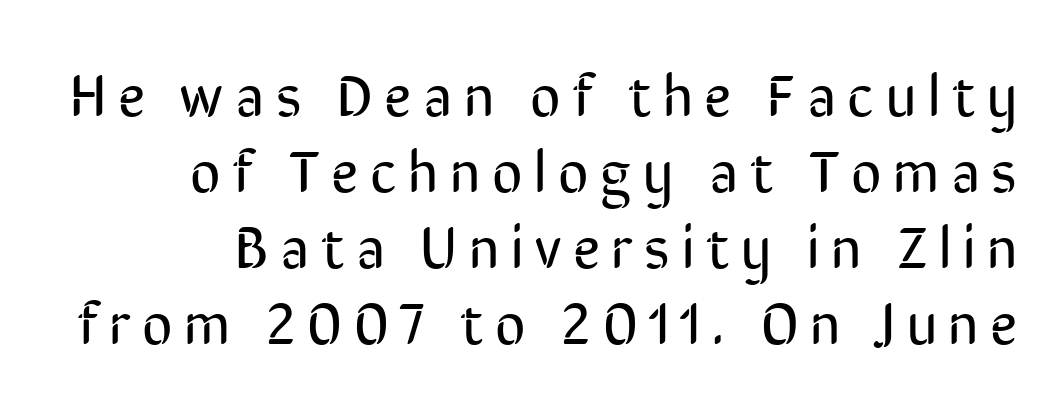
The image shows 59 px regular-weight, condensed sans-serif type, upright; set normal line spacing (1.29x), unusually wide letter spacing (+0.2 em), not underlined; low stroke contrast and a medium x-height.
